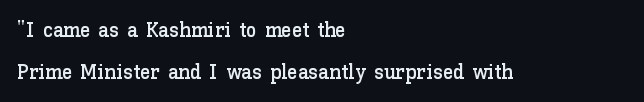
Style check: upright. Nothing unusual about the tracking: characters are spaced as the font intends. Lines of text with bare space underneath. The rendering anchors every line to the left-hand side. These lines stand farther apart than default settings would place them.
